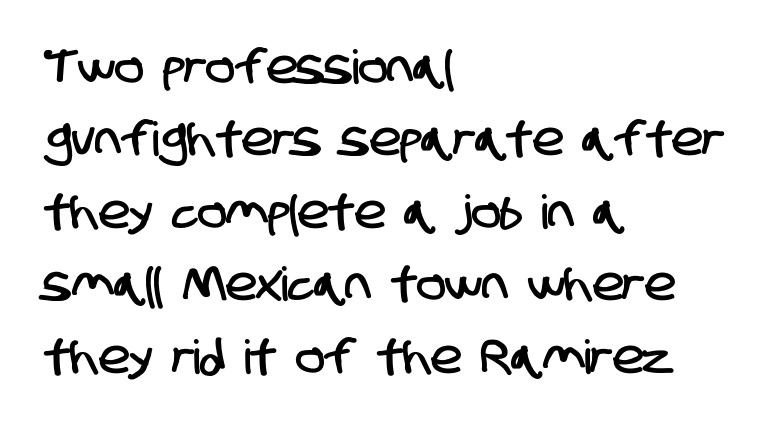
The image shows 47 px condensed sans-serif type; set left-aligned, normal line spacing (1.54x), normal letter spacing, not underlined; low stroke contrast and a large x-height.
